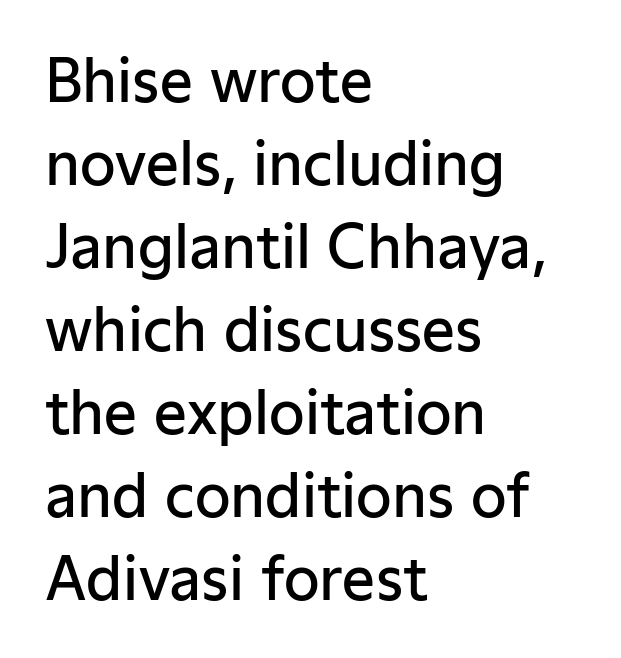
The image shows 58 px semibold sans-serif type, upright; set left-aligned, normal line spacing (1.43x), normal letter spacing, not underlined; low stroke contrast and a medium x-height.
